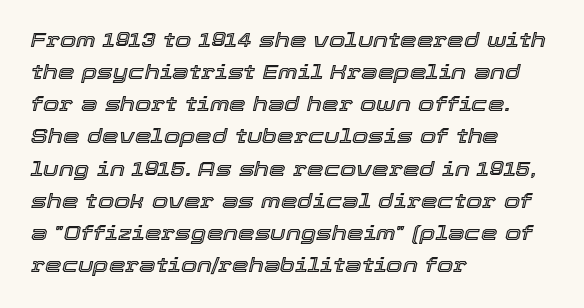
{"italic": "yes", "lean": "right", "slant_degrees": 12, "underline": "no", "align": "left", "line_spacing": "normal", "line_spacing_ratio": 1.53, "letter_spacing": "normal", "letter_spacing_em": 0.0, "glyph_px": 21}
